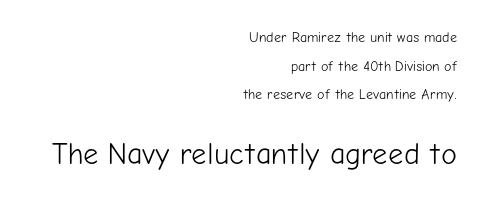
{"serif": "no", "italic": "no", "bold": "no", "weight": "light", "width": "normal", "stroke_contrast": "low", "x_height": "medium", "monospaced": "no", "underline": "no", "align": "right", "line_spacing": "loose", "line_spacing_ratio": 2.04, "letter_spacing": "normal", "letter_spacing_em": 0.0, "larger_block": "second", "size_ratio": 2.14, "glyph_px": 30}
